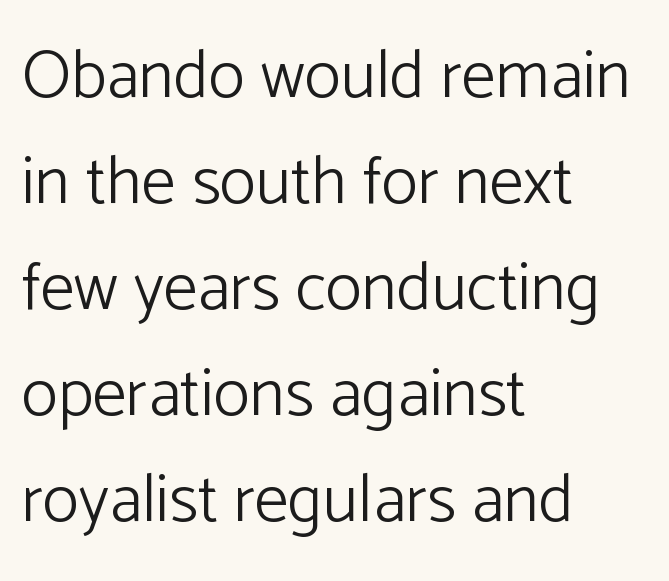
Q: Is the text bold? A: No.
Q: Is the text italic (slanted)? A: No, it is upright.
Q: Is the typeface a serif or a sans-serif typeface? A: Sans-serif.
Q: Is the text underlined? A: No.
Q: How is the paragraph aligned? A: Left-aligned.
Q: Is the spacing between letters normal or unusually wide? A: Normal.
Q: Is the spacing between lines tight, normal or loose? A: Normal.
Q: Width (condensed, normal, or wide)? A: Normal.
Q: Stroke contrast? A: Low.
Q: x-height? A: Medium.
Q: Monospaced? A: No.
